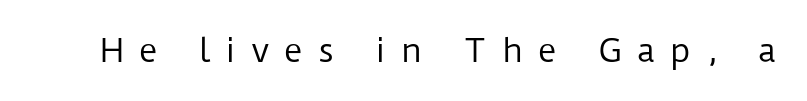
{"serif": "no", "italic": "no", "bold": "no", "weight": "regular", "width": "normal", "stroke_contrast": "low", "x_height": "medium", "monospaced": "no", "underline": "no", "letter_spacing": "wide", "letter_spacing_em": 0.47, "glyph_px": 32}
